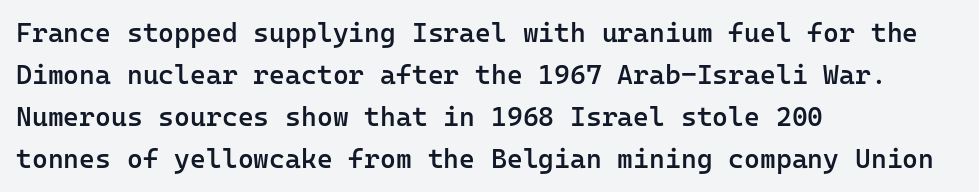
The image shows 27 px text type, upright; set left-aligned, normal line spacing (1.56x), normal letter spacing, not underlined.
